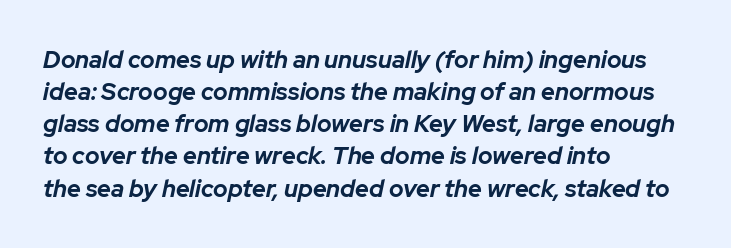
{"italic": "yes", "lean": "right", "slant_degrees": 12, "bold": "yes", "underline": "no", "align": "left", "line_spacing": "normal", "line_spacing_ratio": 1.34, "letter_spacing": "normal", "letter_spacing_em": 0.0, "glyph_px": 24}
